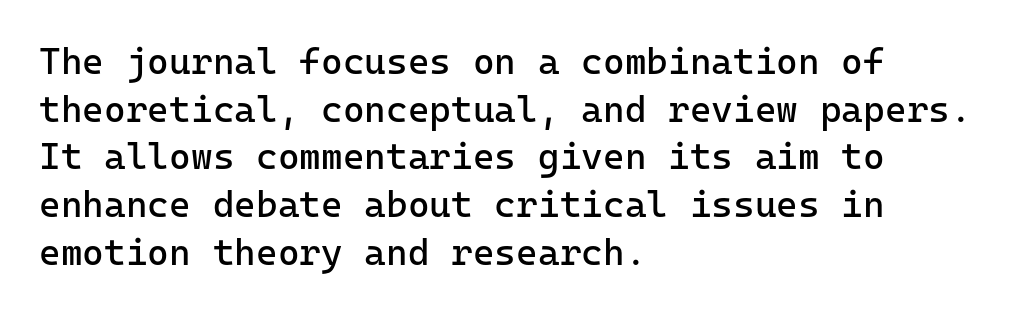
{"serif": "no", "italic": "no", "bold": "no", "weight": "regular", "width": "normal", "stroke_contrast": "low", "x_height": "medium", "monospaced": "yes", "underline": "no", "align": "left", "line_spacing": "normal", "line_spacing_ratio": 1.29, "letter_spacing": "normal", "letter_spacing_em": 0.0, "glyph_px": 37}
